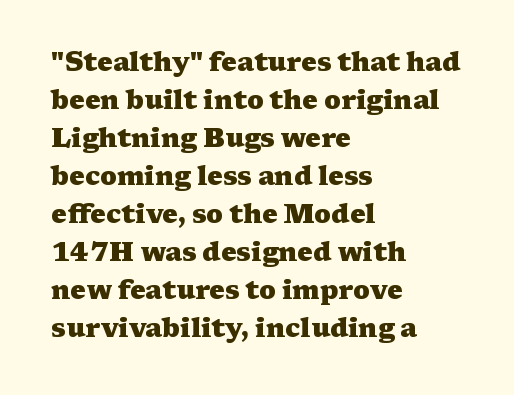
{"italic": "no", "bold": "yes", "underline": "no", "align": "left", "line_spacing": "normal", "line_spacing_ratio": 1.46, "letter_spacing": "normal", "letter_spacing_em": 0.0, "glyph_px": 26}
